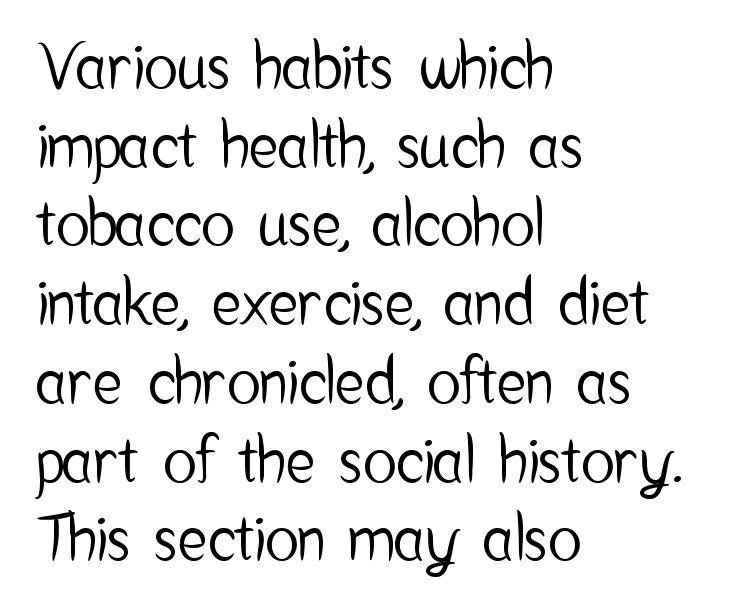
The image shows 62 px condensed sans-serif type, upright; set left-aligned, normal line spacing (1.27x), normal letter spacing, not underlined; low stroke contrast and a medium x-height.
